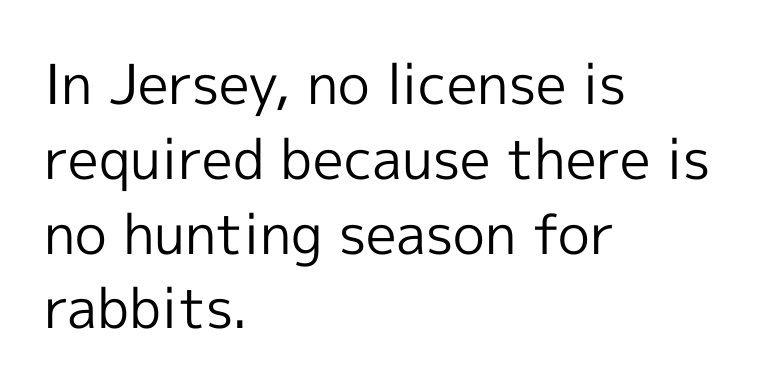
Q: Is the text bold? A: No.
Q: Is the text italic (slanted)? A: No, it is upright.
Q: Is the typeface a serif or a sans-serif typeface? A: Sans-serif.
Q: Is the text underlined? A: No.
Q: How is the paragraph aligned? A: Left-aligned.
Q: Is the spacing between letters normal or unusually wide? A: Normal.
Q: Is the spacing between lines tight, normal or loose? A: Normal.
Q: Width (condensed, normal, or wide)? A: Normal.
Q: x-height? A: Medium.
Q: Monospaced? A: No.
